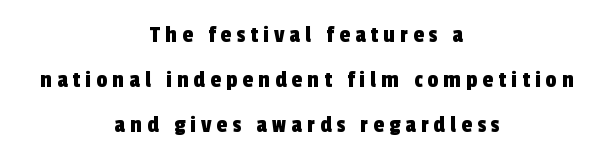
Descenders hang freely into open space. The gaps between neighbouring characters are conspicuously large. Visually the block forms a symmetrical silhouette, jagged on both flanks.
